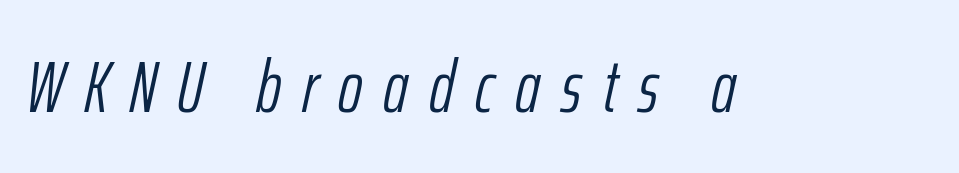
An italicized treatment has been applied to the whole sample. Note the varied advance widths — an 'i' is clearly narrower than an 'm'. Check the space under the baseline: it is left empty. The face used here is rendered with a markedly widened letterfit. This reads as an unemphasized weight, regular at the heaviest.
